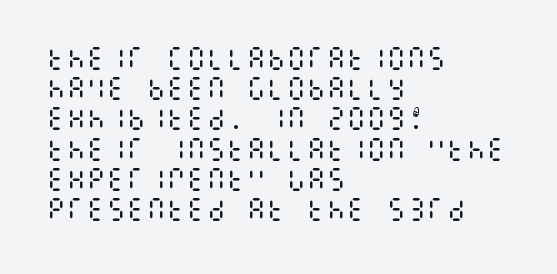
Q: Is the text bold? A: No.
Q: Is the text italic (slanted)? A: No, it is upright.
Q: Is the text underlined? A: No.
Q: How is the paragraph aligned? A: Left-aligned.
Q: Is the spacing between letters normal or unusually wide? A: Normal.
